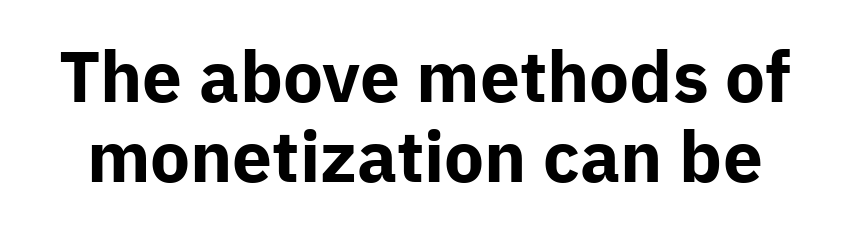
{"serif": "no", "italic": "no", "bold": "yes", "weight": "bold", "width": "normal", "stroke_contrast": "low", "x_height": "medium", "monospaced": "no", "underline": "no", "line_spacing": "tight", "line_spacing_ratio": 1.13, "letter_spacing": "normal", "letter_spacing_em": 0.0, "glyph_px": 71}
